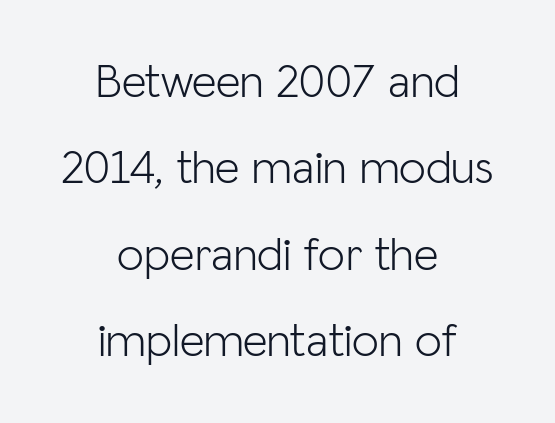
This rendering employs a face without finishing strokes, i.e., a sans-serif. The letters look calm and open, with moderate or lighter stems. Caption: standard tracking, unaltered. The foot of each line stays bare and open. Characters remain perfectly vertical along every line. Each letter keeps its own natural width here, so spacing adapts to shape.
